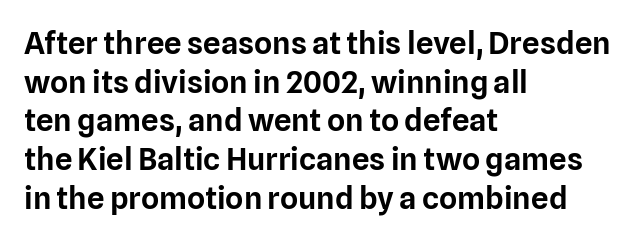
Q: Is the text italic (slanted)? A: No, it is upright.
Q: Is the typeface a serif or a sans-serif typeface? A: Sans-serif.
Q: Is the text underlined? A: No.
Q: How is the paragraph aligned? A: Left-aligned.
Q: Is the spacing between letters normal or unusually wide? A: Normal.
Q: Is the spacing between lines tight, normal or loose? A: Normal.
Q: Width (condensed, normal, or wide)? A: Normal.
Q: Stroke contrast? A: Low.
Q: x-height? A: Medium.
Q: Monospaced? A: No.
